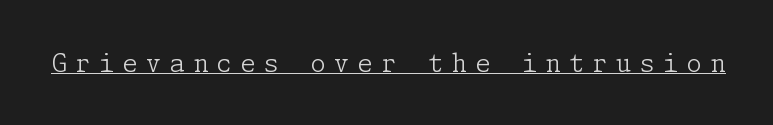
Q: Is the text bold? A: No.
Q: Is the text italic (slanted)? A: No, it is upright.
Q: Is the text underlined? A: Yes.
Q: Is the spacing between letters normal or unusually wide? A: Unusually wide.
